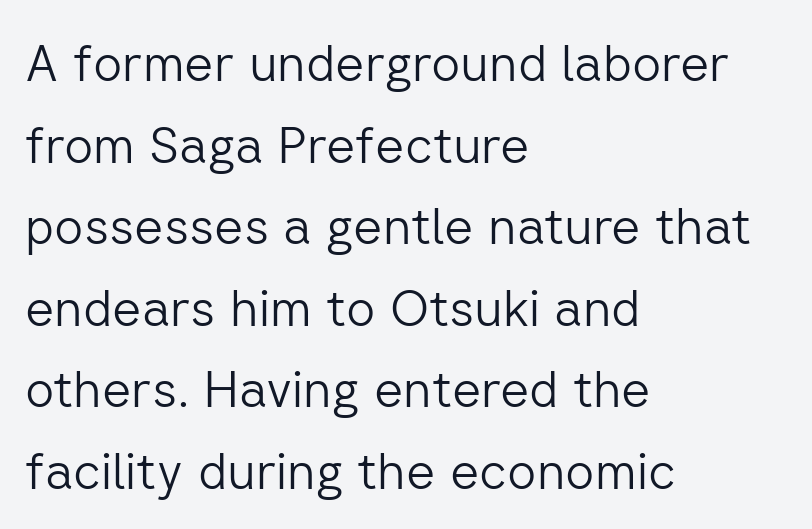
You could not count columns in this text — the font is proportionally spaced. Honestly, the letter spacing is just normal — you wouldn't notice it. Is the type heavy? It reads as light-to-regular instead. Students, observe: this is what conventionally led text looks like. The letters carry no serifs — their stems end cleanly without finishing strokes.
